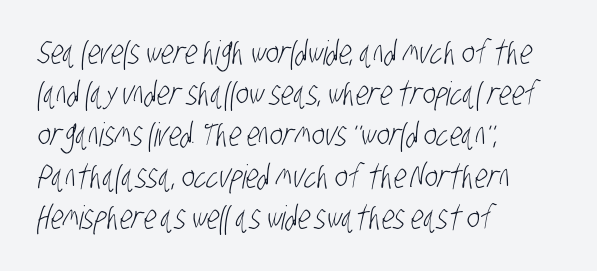
The image shows 33 px light, condensed sans-serif type; set left-aligned, normal line spacing (1.25x), normal letter spacing, not underlined; low stroke contrast and a large x-height.
